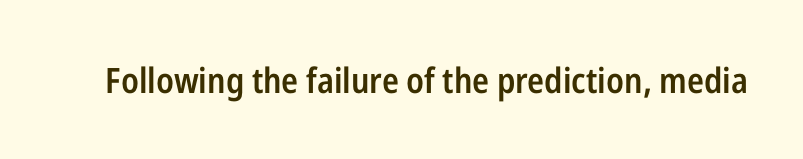
Each letter's strokes conclude bluntly, with no projecting serifs. The axis of the letterforms is exactly vertical. How are the letters spaced? Ordinarily, with no added tracking. Spacing verdict: proportional, widths tailored to each character. Typesetter's note: demi weight, one step under bold. The zone under the glyphs is completely vacant.
